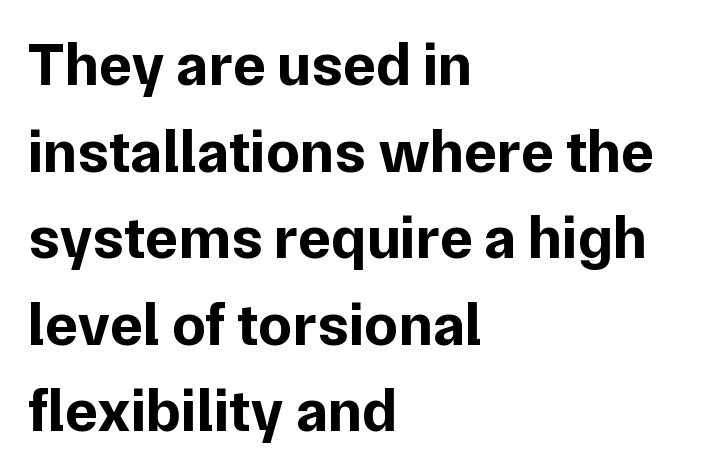
The image shows 61 px bold sans-serif type, upright; set left-aligned, normal line spacing (1.42x), normal letter spacing, not underlined; low stroke contrast and a medium x-height.
